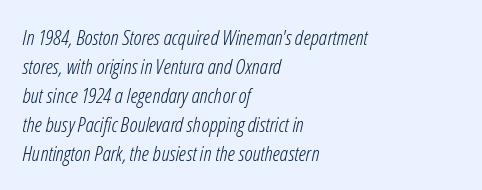
The image shows 21 px text type, italic (leaning right); set left-aligned, normal line spacing (1.38x), normal letter spacing, not underlined.
